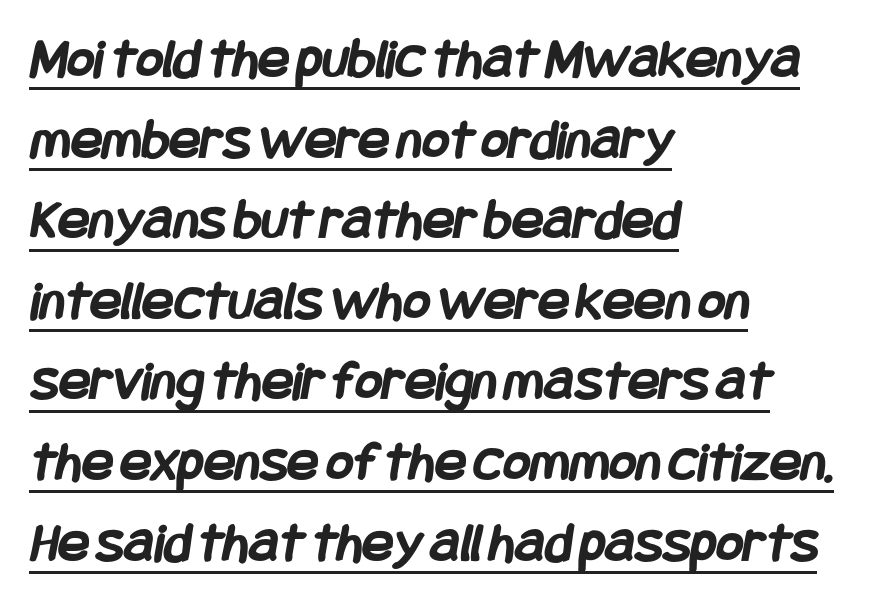
{"serif": "no", "bold": "yes", "weight": "semibold", "width": "condensed", "stroke_contrast": "low", "x_height": "large", "underline": "yes", "align": "left", "line_spacing": "normal", "line_spacing_ratio": 1.39, "letter_spacing": "normal", "letter_spacing_em": 0.0, "glyph_px": 58}
